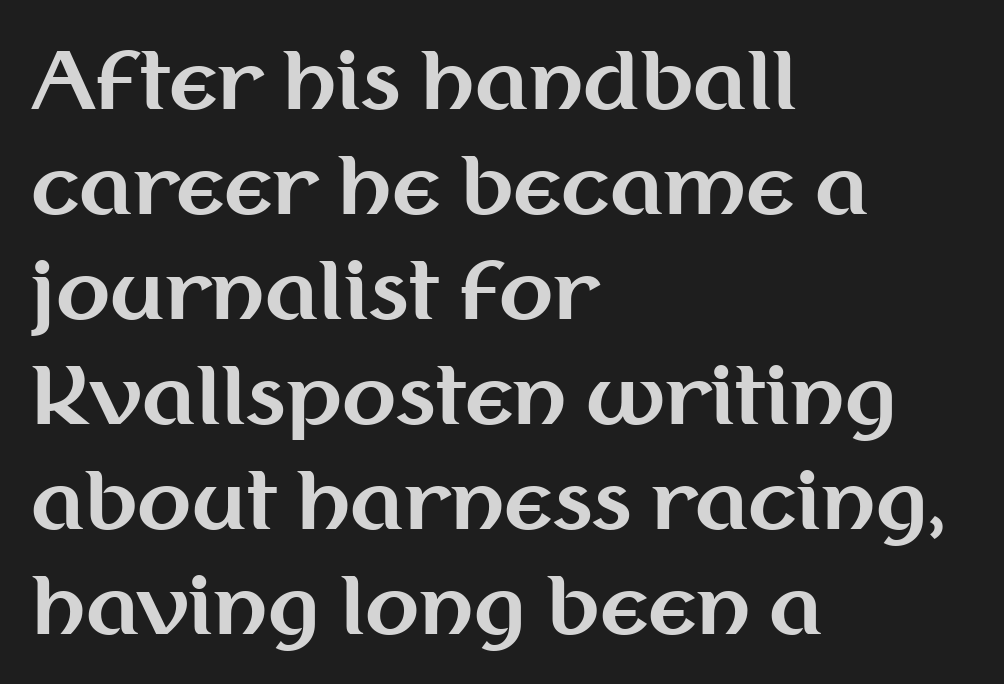
Q: Is the text bold? A: Yes.
Q: Is the text italic (slanted)? A: No, it is upright.
Q: Is the typeface a serif or a sans-serif typeface? A: Sans-serif.
Q: Is the text underlined? A: No.
Q: How is the paragraph aligned? A: Left-aligned.
Q: Is the spacing between letters normal or unusually wide? A: Normal.
Q: Is the spacing between lines tight, normal or loose? A: Normal.
Q: Width (condensed, normal, or wide)? A: Normal.
Q: Stroke contrast? A: Medium.
Q: x-height? A: Medium.
Q: Monospaced? A: No.
